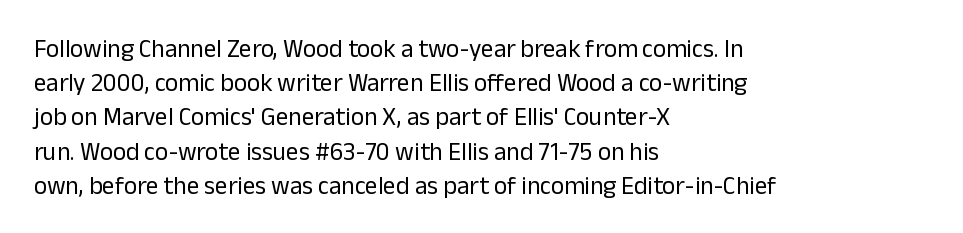
{"italic": "no", "bold": "no", "underline": "no", "align": "left", "line_spacing": "normal", "line_spacing_ratio": 1.37, "letter_spacing": "normal", "letter_spacing_em": 0.0, "glyph_px": 25}
